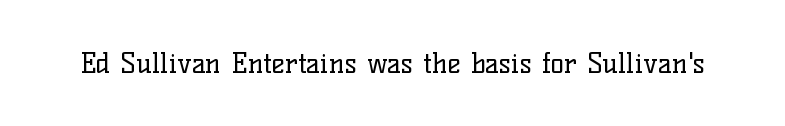
{"serif": "yes", "italic": "no", "bold": "no", "weight": "regular", "width": "normal", "stroke_contrast": "low", "x_height": "medium", "monospaced": "no", "underline": "no", "letter_spacing": "normal", "letter_spacing_em": 0.0, "glyph_px": 28}
